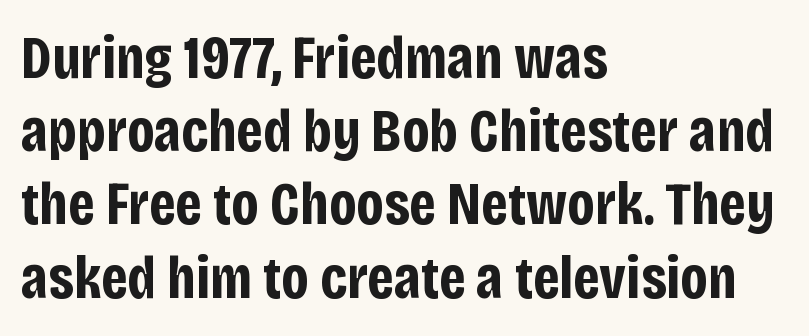
Between one letter and the next there's only the usual sliver of space. Decoration check: the copy has no underline. Bold? Absolutely — the strokes are thick and heavy. The face used here is proportionally spaced, like ordinary book or web type. Is there any slant? The stems are plumb. This sample uses a sans-serif face.
